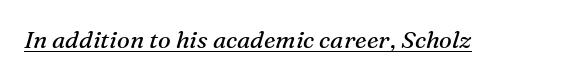
The image shows 24 px text type, italic (leaning right); set normal letter spacing, underlined.
